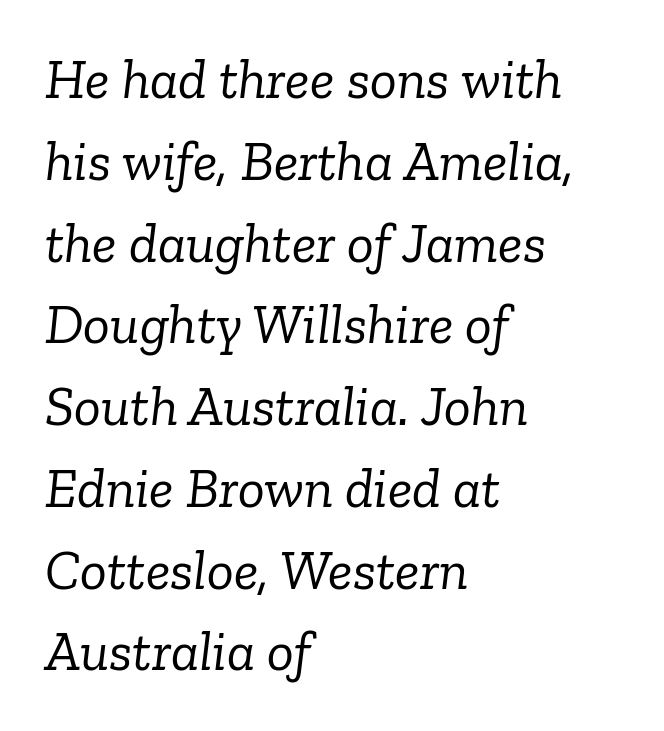
The image shows 56 px light serif type, italic (leaning right); set left-aligned, normal line spacing (1.46x), normal letter spacing, not underlined; low stroke contrast and a medium x-height.
